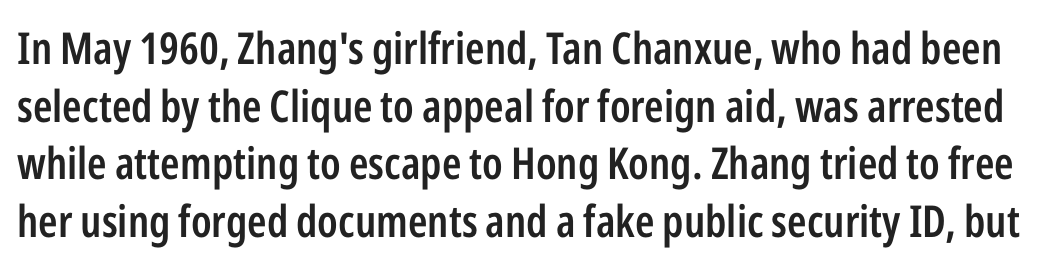
{"serif": "no", "italic": "no", "bold": "semi", "weight": "semibold", "width": "condensed", "stroke_contrast": "low", "x_height": "medium", "monospaced": "no", "underline": "no", "line_spacing": "normal", "line_spacing_ratio": 1.31, "letter_spacing": "normal", "letter_spacing_em": 0.0, "glyph_px": 44}
